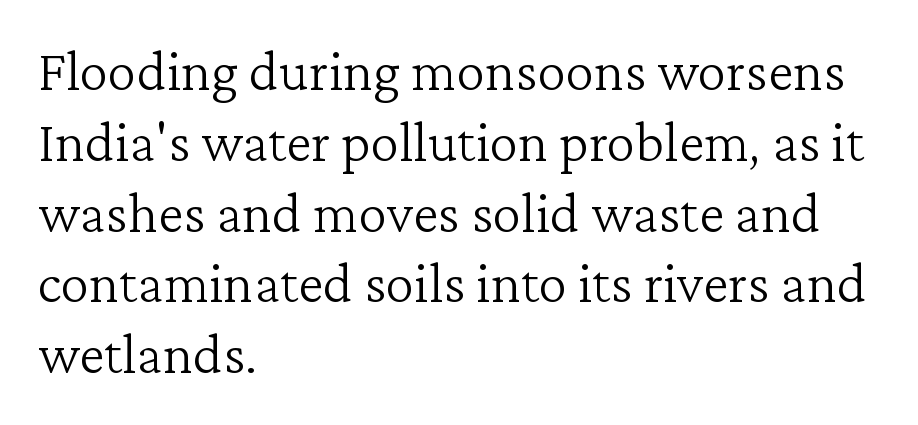
The image shows 58 px light serif type, upright; set left-aligned, line spacing 1.22x, normal letter spacing, not underlined; low stroke contrast and a medium x-height.
